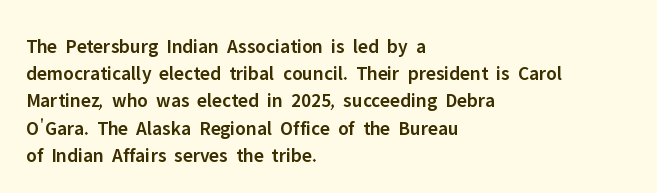
Q: Is the text bold? A: Semi-bold.
Q: Is the text italic (slanted)? A: No, it is upright.
Q: Is the text underlined? A: No.
Q: How is the paragraph aligned? A: Left-aligned.
Q: Is the spacing between letters normal or unusually wide? A: Normal.
Q: Is the spacing between lines tight, normal or loose? A: Normal.
